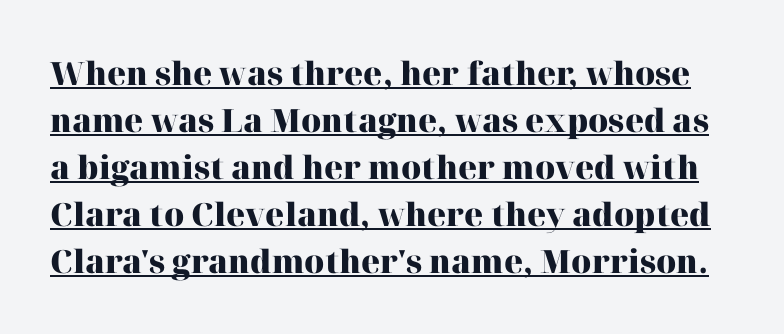
{"serif": "yes", "italic": "no", "bold": "yes", "weight": "heavy", "width": "normal", "stroke_contrast": "high", "x_height": "medium", "monospaced": "no", "underline": "yes", "line_spacing": "normal", "line_spacing_ratio": 1.47, "letter_spacing": "normal", "letter_spacing_em": 0.0, "glyph_px": 32}
